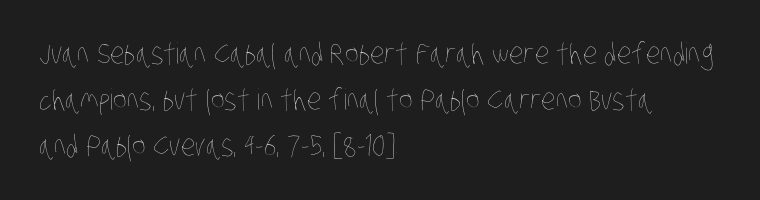
{"bold": "no", "weight": "thin", "width": "condensed", "stroke_contrast": "low", "x_height": "large", "monospaced": "no", "underline": "no", "align": "left", "line_spacing": "normal", "line_spacing_ratio": 1.58, "letter_spacing": "normal", "letter_spacing_em": 0.0, "glyph_px": 29}
